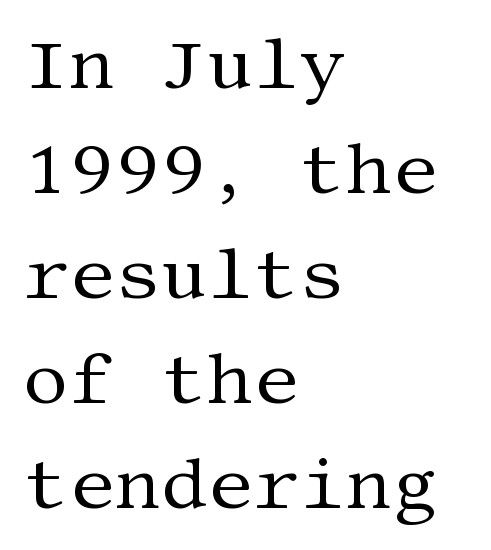
Q: Is the text bold? A: No.
Q: Is the text italic (slanted)? A: No, it is upright.
Q: Is the typeface a serif or a sans-serif typeface? A: Serif.
Q: Is the text underlined? A: No.
Q: How is the paragraph aligned? A: Left-aligned.
Q: Is the spacing between letters normal or unusually wide? A: Normal.
Q: Is the spacing between lines tight, normal or loose? A: Normal.
Q: Width (condensed, normal, or wide)? A: Normal.
Q: Stroke contrast? A: Medium.
Q: x-height? A: Large.
